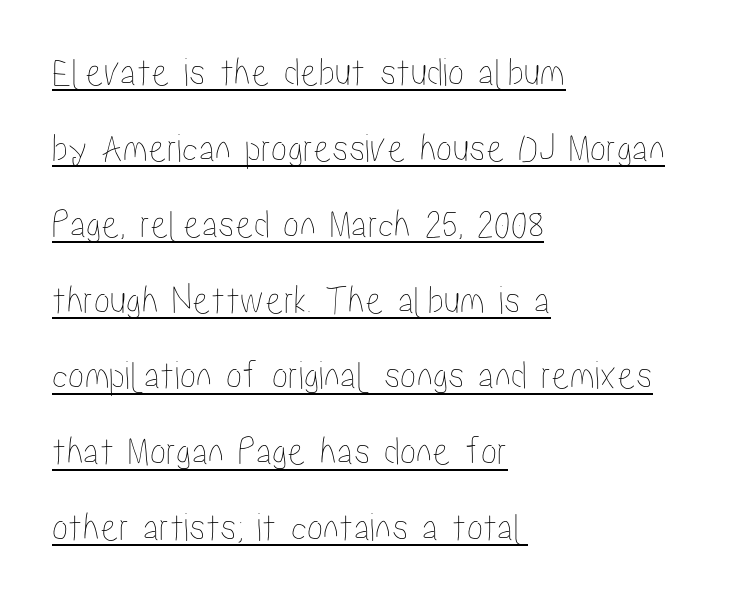
The image shows 41 px condensed type, upright; set left-aligned, line spacing 1.85x, normal letter spacing, underlined; low stroke contrast and a medium x-height.
